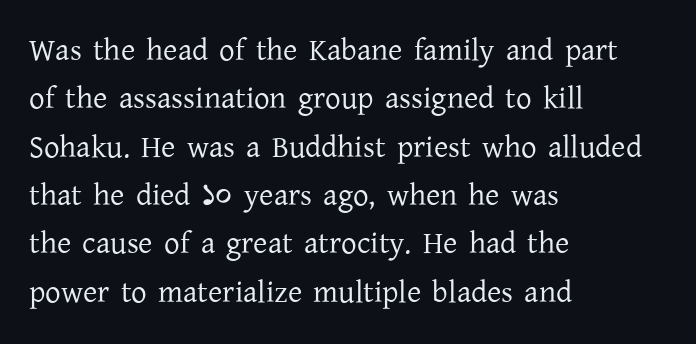
Q: Is the text bold? A: No.
Q: Is the text italic (slanted)? A: No, it is upright.
Q: Is the typeface a serif or a sans-serif typeface? A: Serif.
Q: Is the text underlined? A: No.
Q: How is the paragraph aligned? A: Left-aligned.
Q: Is the spacing between letters normal or unusually wide? A: Normal.
Q: Is the spacing between lines tight, normal or loose? A: Normal.
Q: Width (condensed, normal, or wide)? A: Normal.
Q: Stroke contrast? A: Low.
Q: x-height? A: Medium.
Q: Monospaced? A: No.
